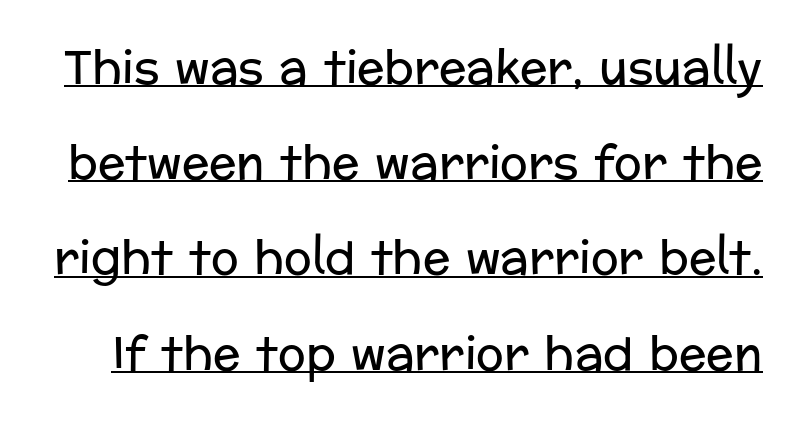
The image shows 46 px regular-weight sans-serif type, upright; set loose line spacing (2.07x), normal letter spacing, underlined; low stroke contrast and a medium x-height.
